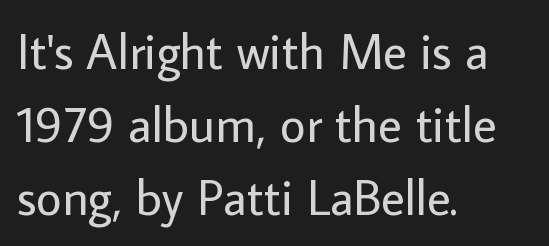
Q: Is the text bold? A: No.
Q: Is the text italic (slanted)? A: No, it is upright.
Q: Is the typeface a serif or a sans-serif typeface? A: Sans-serif.
Q: Is the text underlined? A: No.
Q: How is the paragraph aligned? A: Left-aligned.
Q: Is the spacing between letters normal or unusually wide? A: Normal.
Q: Is the spacing between lines tight, normal or loose? A: Normal.
Q: Width (condensed, normal, or wide)? A: Normal.
Q: Stroke contrast? A: Low.
Q: x-height? A: Medium.
Q: Monospaced? A: No.
